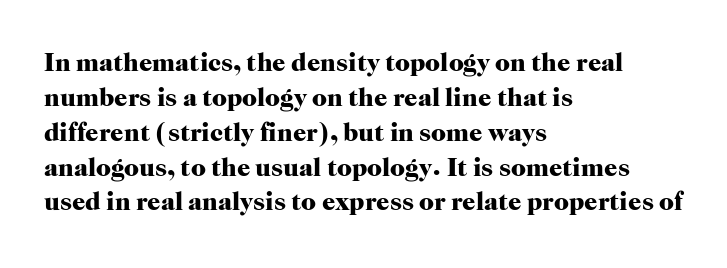
The baseline area is clear. The lines in this sample share a left origin and differ only in where they stop. The type is set solid horizontally, with unmodified tracking. Compared with typical paragraphs, the rows here are spaced about the same. Thick stems and heavy bowls — unmistakably bold. Ascenders rise straight up at ninety degrees.
